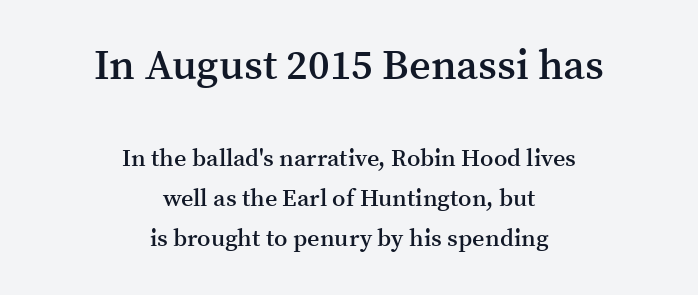
{"serif": "yes", "italic": "no", "bold": "semi", "weight": "semibold", "width": "normal", "stroke_contrast": "medium", "x_height": "medium", "monospaced": "no", "underline": "no", "align": "center", "line_spacing": "normal", "line_spacing_ratio": 1.66, "letter_spacing": "normal", "letter_spacing_em": 0.0, "larger_block": "first", "size_ratio": 1.75, "glyph_px": 42}
